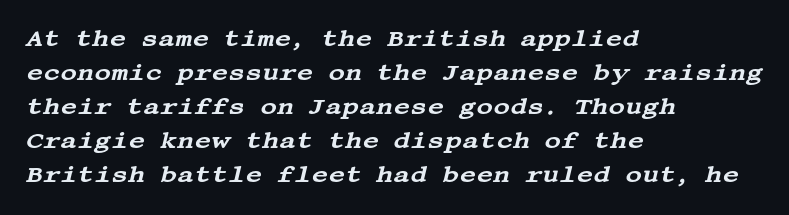
Unmarked baselines from the first word to the last. This sample uses an oblique cut, with every glyph tilted off the vertical. Horizontal bands of white between lines are of average thickness. The text block is weighted toward the left margin, trailing off unevenly rightward. How are the letters spaced? Ordinarily, with no added tracking.
